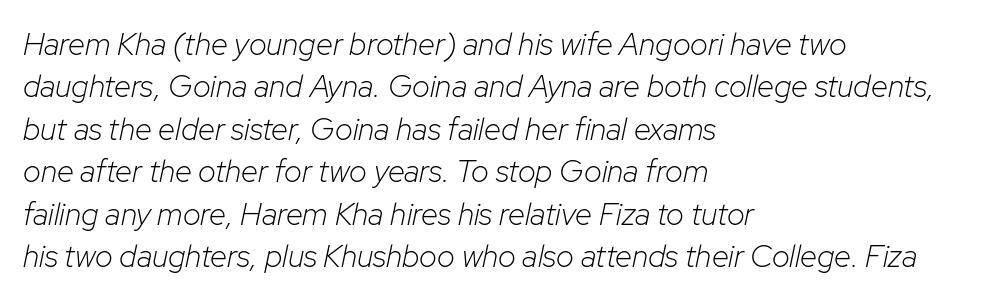
Q: Is the text bold? A: No.
Q: Is the text italic (slanted)? A: Yes, it leans right by about 12 degrees.
Q: Is the text underlined? A: No.
Q: How is the paragraph aligned? A: Left-aligned.
Q: Is the spacing between letters normal or unusually wide? A: Normal.
Q: Is the spacing between lines tight, normal or loose? A: Normal.
Q: Width (condensed, normal, or wide)? A: Normal.
Q: Stroke contrast? A: Low.
Q: x-height? A: Medium.
Q: Monospaced? A: No.
